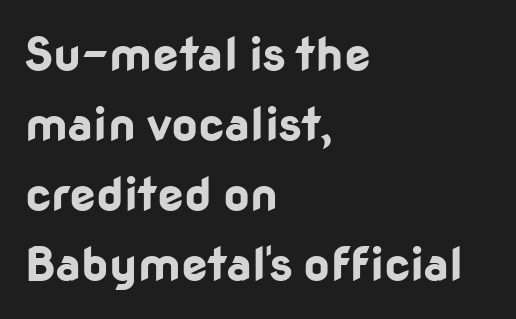
Every row of glyphs begins at an identical x-position on the left. Does the lettering tilt? It doesn't — this is upright. Heft: maximum for text — a bold. Descenders are the only things crossing below the line. Check where the strokes stop: nothing finishes them off — pure sans. Short note: letters normally spaced.
